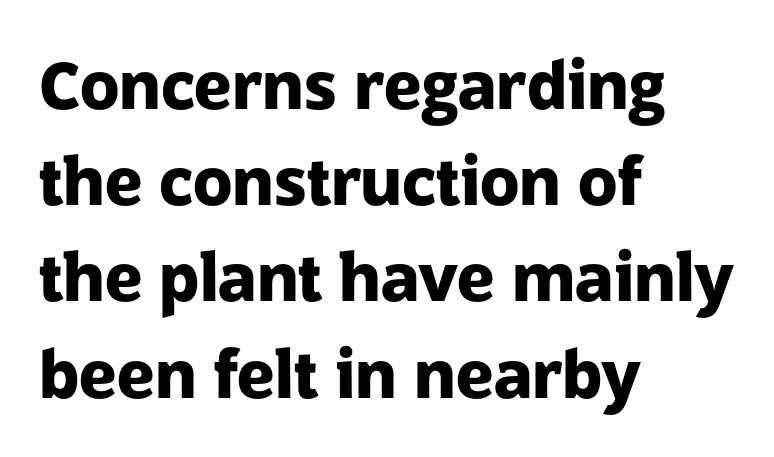
{"serif": "no", "italic": "no", "bold": "yes", "weight": "heavy", "width": "normal", "stroke_contrast": "low", "x_height": "medium", "monospaced": "no", "underline": "no", "align": "left", "line_spacing": "normal", "line_spacing_ratio": 1.48, "letter_spacing": "normal", "letter_spacing_em": 0.0, "glyph_px": 65}
